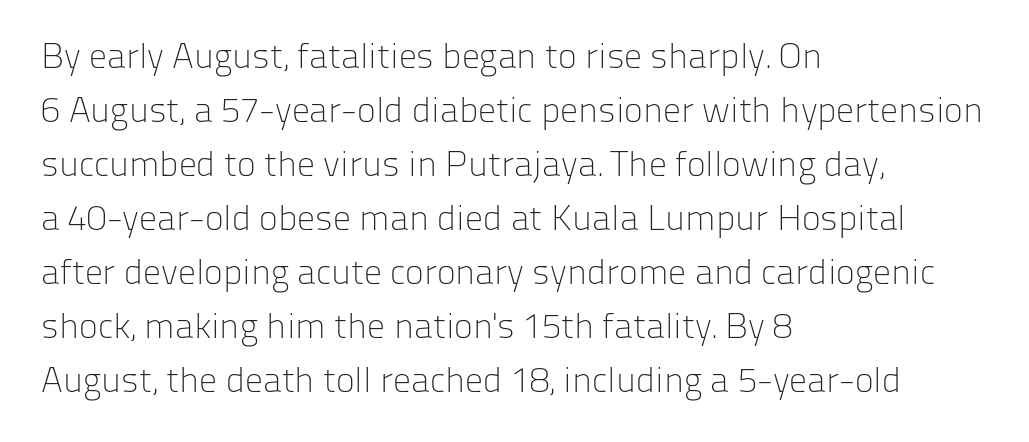
Q: Is the text bold? A: No.
Q: Is the text italic (slanted)? A: No, it is upright.
Q: Is the typeface a serif or a sans-serif typeface? A: Sans-serif.
Q: Is the text underlined? A: No.
Q: How is the paragraph aligned? A: Left-aligned.
Q: Is the spacing between letters normal or unusually wide? A: Normal.
Q: Is the spacing between lines tight, normal or loose? A: Normal.
Q: Width (condensed, normal, or wide)? A: Normal.
Q: Stroke contrast? A: Low.
Q: x-height? A: Medium.
Q: Monospaced? A: No.
